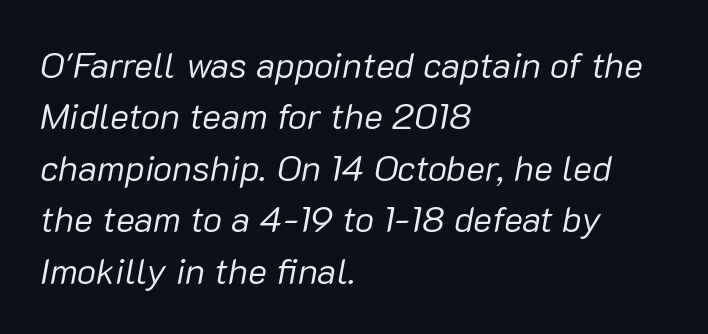
The image shows 36 px regular-weight type, italic (leaning right); set left-aligned, normal line spacing (1.43x), normal letter spacing, not underlined; low stroke contrast and a medium x-height.
